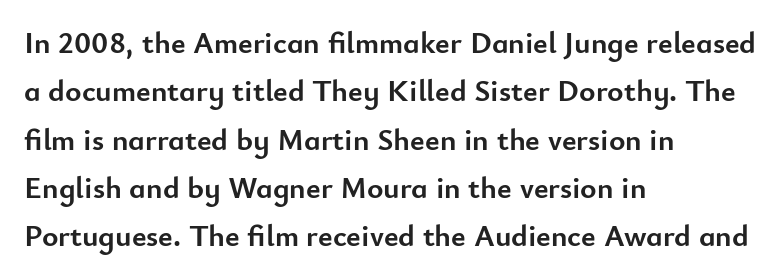
The glyphs are unaccompanied by any horizontal stroke below them. These lines are rendered in a variable-pitch font. The line-height multiplier appears to be the usual default. These lines are set flush left with a ragged right edge.
